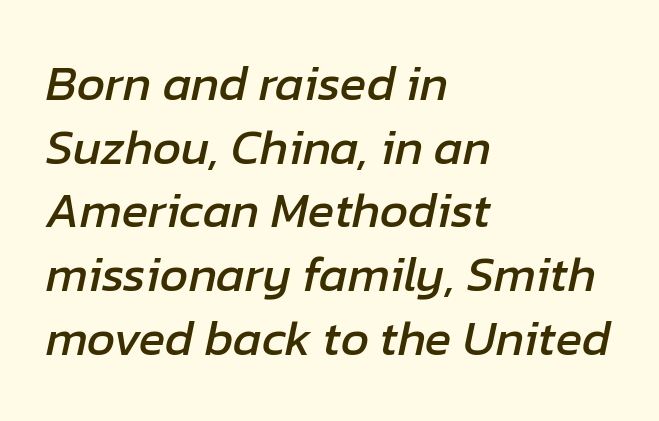
The image shows 49 px text type, italic (leaning right); set left-aligned, normal line spacing (1.3x), normal letter spacing, not underlined; low stroke contrast and a medium x-height.
